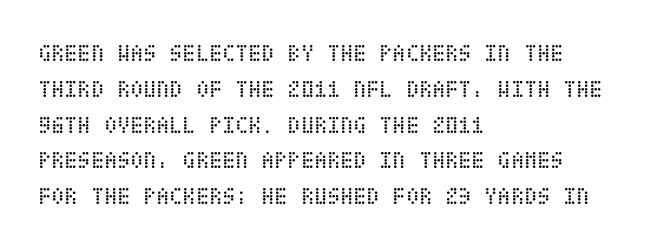
Q: Is the text bold? A: No.
Q: Is the text italic (slanted)? A: No, it is upright.
Q: Is the text underlined? A: No.
Q: How is the paragraph aligned? A: Left-aligned.
Q: Is the spacing between letters normal or unusually wide? A: Normal.
Q: Is the spacing between lines tight, normal or loose? A: Normal.
